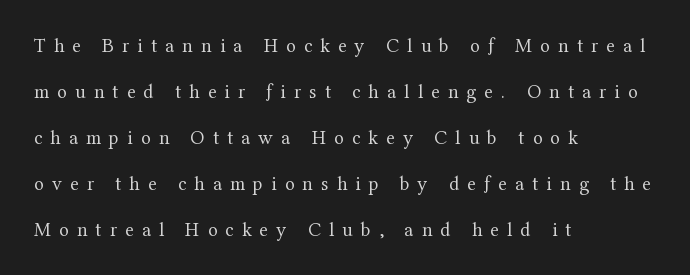
Q: Is the text bold? A: No.
Q: Is the text italic (slanted)? A: No, it is upright.
Q: Is the text underlined? A: No.
Q: How is the paragraph aligned? A: Left-aligned.
Q: Is the spacing between letters normal or unusually wide? A: Unusually wide.
Q: Is the spacing between lines tight, normal or loose? A: Loose.
